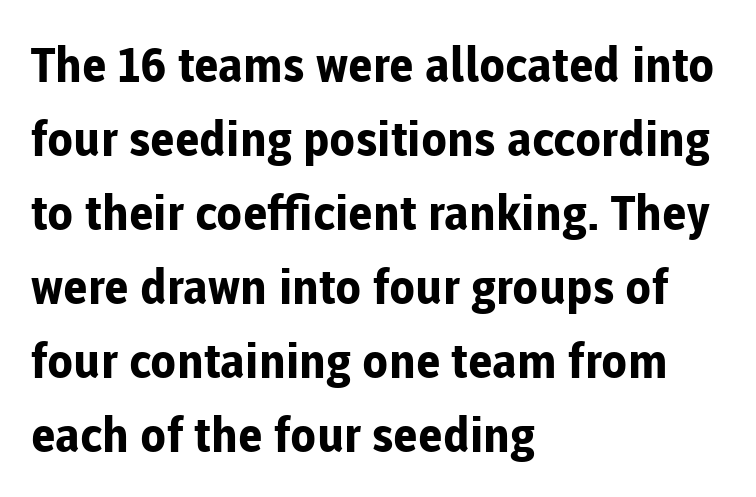
A clean baseline with only descenders dipping below it. Notice how descenders clear the ascenders below comfortably — that's standard leading. Typesetter's note: full bold, strokes at maximum text heaviness. Alignment: flush left.
